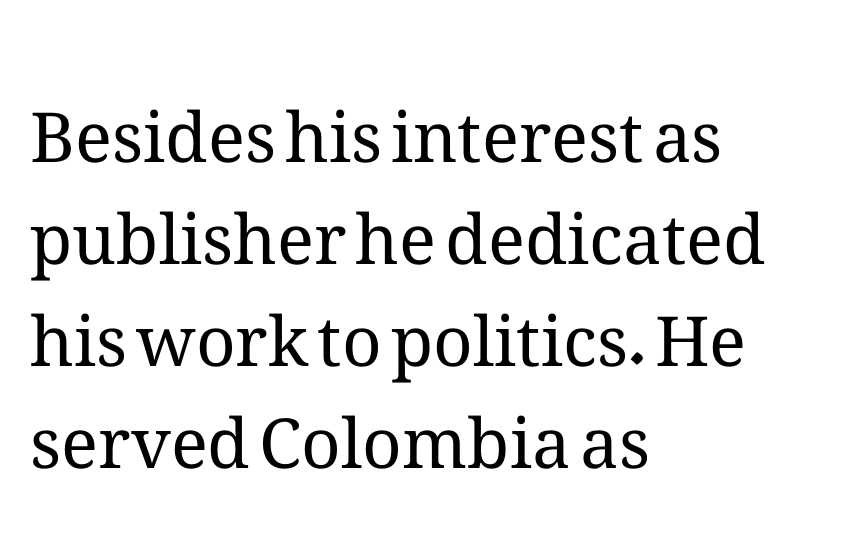
The image shows 69 px regular-weight type, upright; set left-aligned, normal line spacing (1.48x), normal letter spacing, not underlined; medium stroke contrast and a medium x-height.
